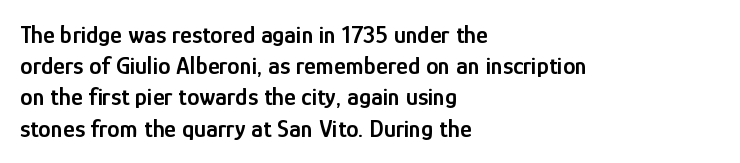
Q: Is the text bold? A: Semi-bold.
Q: Is the text italic (slanted)? A: No, it is upright.
Q: Is the text underlined? A: No.
Q: How is the paragraph aligned? A: Left-aligned.
Q: Is the spacing between letters normal or unusually wide? A: Normal.
Q: Is the spacing between lines tight, normal or loose? A: Normal.
